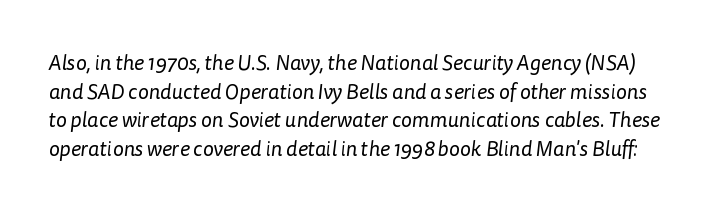
Is this a heavy cut? Hardly; it is regular or lighter. These lines keep a tight, regular rhythm from letter to letter. The string is rendered with underlining switched off. The vertical gap from one line to the next is medium.
